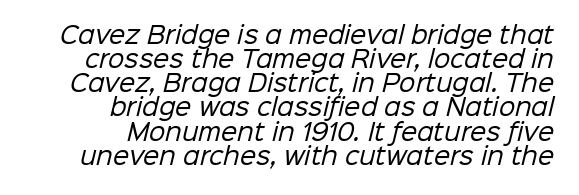
Descender tails drop into unmarked territory. The lines in this sample share a right terminus and differ only in where they begin. This block would grow much taller if given ordinary leading; it's compressed now. These lines keep a tight, regular rhythm from letter to letter.
